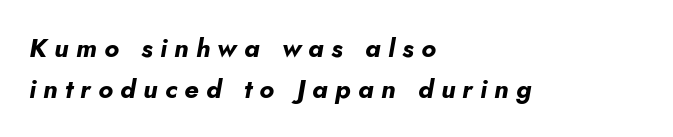
In terms of leading, this rendering sits right in the middle. A bare baseline throughout the passage. Does extra space separate the letters? Yes, quite a lot of it. Every row of glyphs begins at an identical x-position on the left. The axis of the letterforms is tilted away from vertical.
